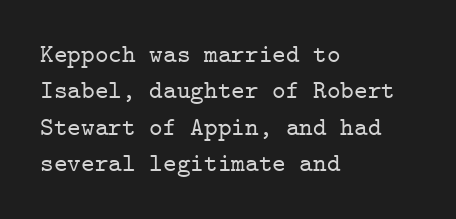
Each line starts at the same left margin while the right side varies. There is no visible air inserted between adjacent glyphs. Baseline-to-baseline distance is the conventional proportion of letter height. No italicization has been applied; the sample stays upright.
